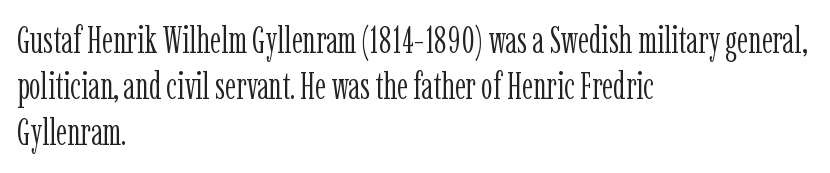
Q: Is the text bold? A: No.
Q: Is the text italic (slanted)? A: No, it is upright.
Q: Is the typeface a serif or a sans-serif typeface? A: Serif.
Q: Is the text underlined? A: No.
Q: How is the paragraph aligned? A: Left-aligned.
Q: Is the spacing between letters normal or unusually wide? A: Normal.
Q: Is the spacing between lines tight, normal or loose? A: Normal.
Q: Width (condensed, normal, or wide)? A: Condensed.
Q: Stroke contrast? A: Low.
Q: x-height? A: Medium.
Q: Monospaced? A: No.
